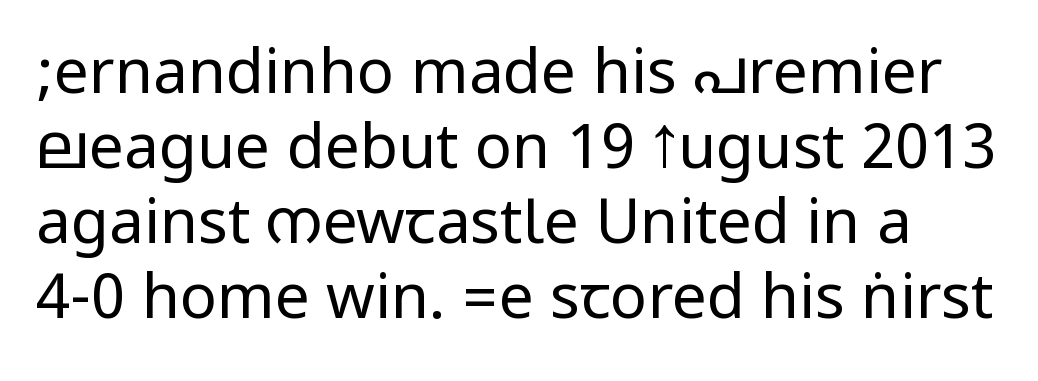
{"serif": "no", "italic": "no", "bold": "no", "weight": "regular", "width": "condensed", "stroke_contrast": "low", "underline": "no", "line_spacing_ratio": 1.21, "letter_spacing": "normal", "letter_spacing_em": 0.0, "glyph_px": 62}
